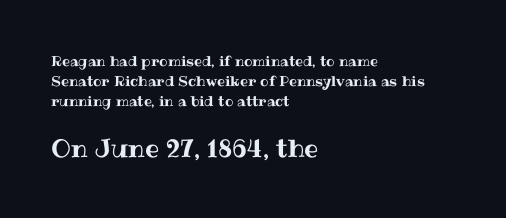
The image shows 25 px text type, upright; set left-aligned, normal line spacing (1.43x), normal letter spacing, not underlined; the second (bottom) block is 1.79x larger.
